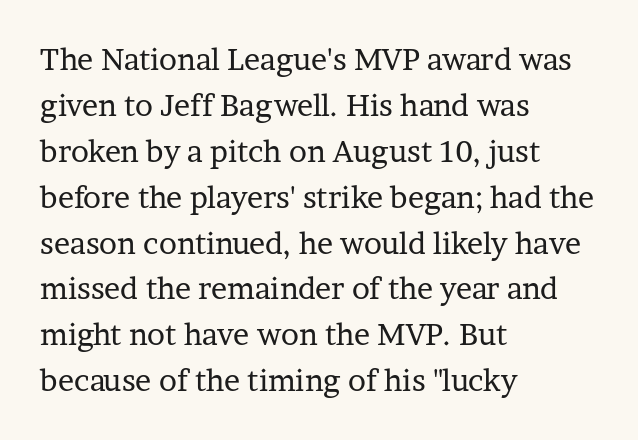
{"serif": "yes", "italic": "no", "bold": "no", "weight": "regular", "width": "normal", "stroke_contrast": "low", "x_height": "medium", "monospaced": "no", "underline": "no", "align": "left", "line_spacing": "normal", "line_spacing_ratio": 1.53, "letter_spacing": "normal", "letter_spacing_em": 0.0, "glyph_px": 30}
